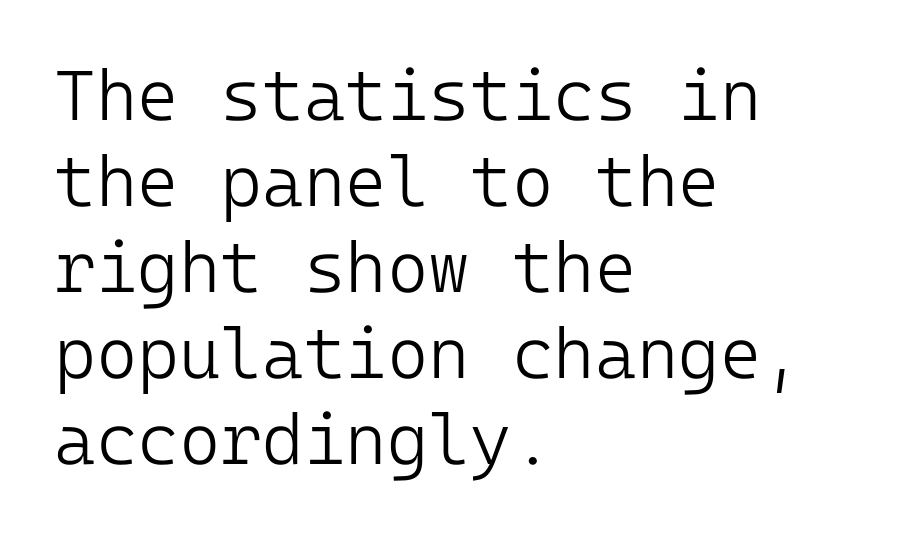
{"serif": "no", "italic": "no", "bold": "no", "weight": "light", "width": "normal", "stroke_contrast": "low", "x_height": "medium", "underline": "no", "align": "left", "line_spacing_ratio": 1.21, "letter_spacing": "normal", "letter_spacing_em": 0.0, "glyph_px": 71}
